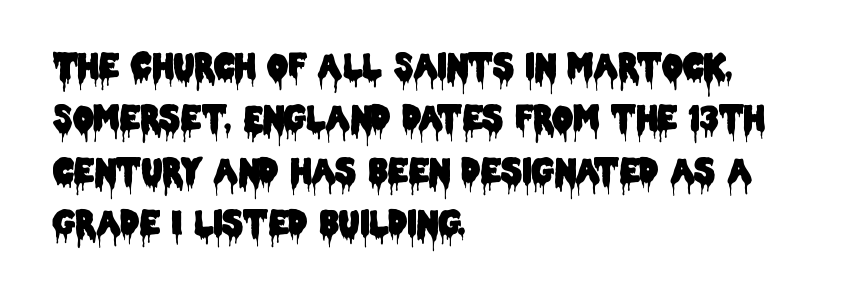
Here the designer chose a conventional face with non-uniform glyph widths. Vertical strokes here are truly vertical. Observe the absence of serifs on each vertical stroke in this sample. Only glyphs here, with clear space below each row. Which margin do the lines hug? The left one — the right edge is uneven. These lines keep a tight, regular rhythm from letter to letter.
